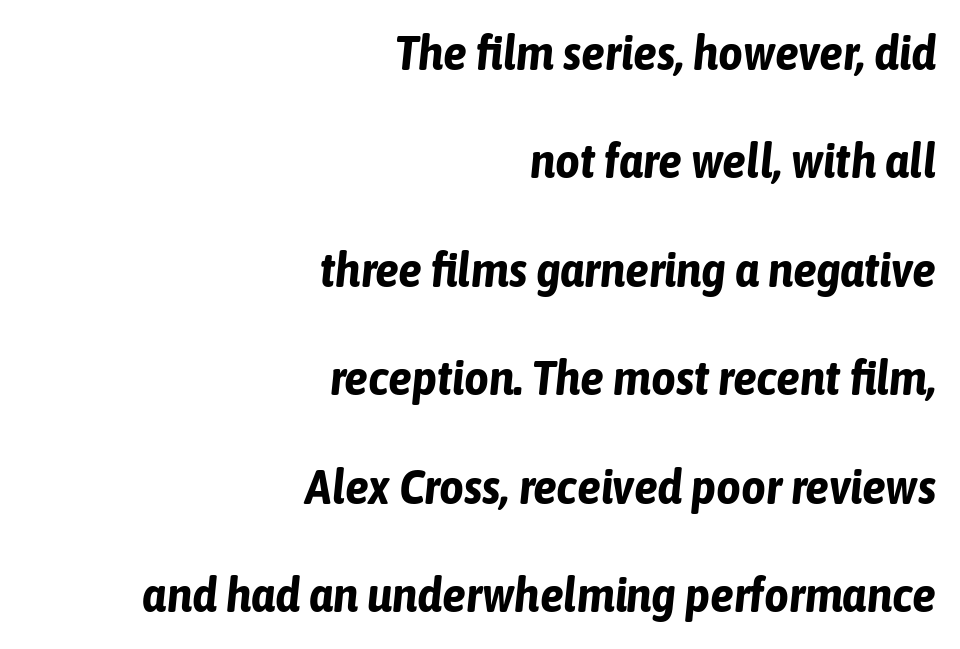
Q: Is the text bold? A: Yes.
Q: Is the text italic (slanted)? A: Yes, it leans right by about 6 degrees.
Q: Is the text underlined? A: No.
Q: How is the paragraph aligned? A: Right-aligned.
Q: Is the spacing between letters normal or unusually wide? A: Normal.
Q: Is the spacing between lines tight, normal or loose? A: Loose.
Q: Width (condensed, normal, or wide)? A: Condensed.
Q: Stroke contrast? A: Low.
Q: x-height? A: Medium.
Q: Monospaced? A: No.
